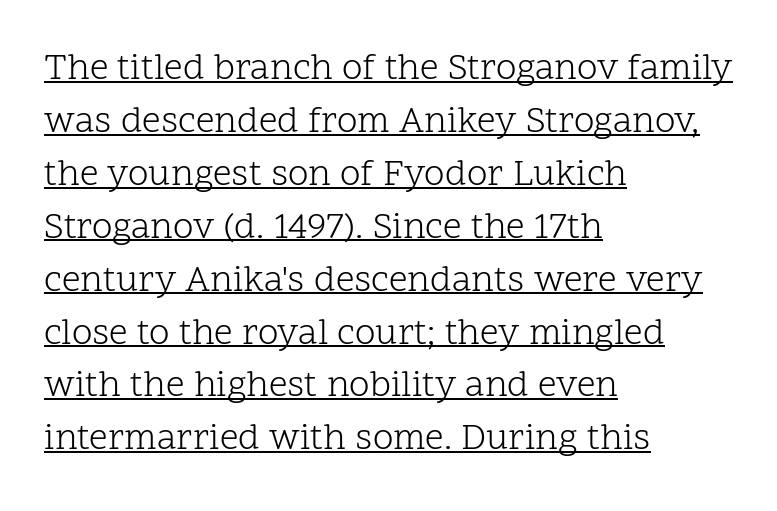
The image shows 37 px light serif type, upright; set left-aligned, normal line spacing (1.43x), normal letter spacing, underlined; low stroke contrast and a medium x-height.
